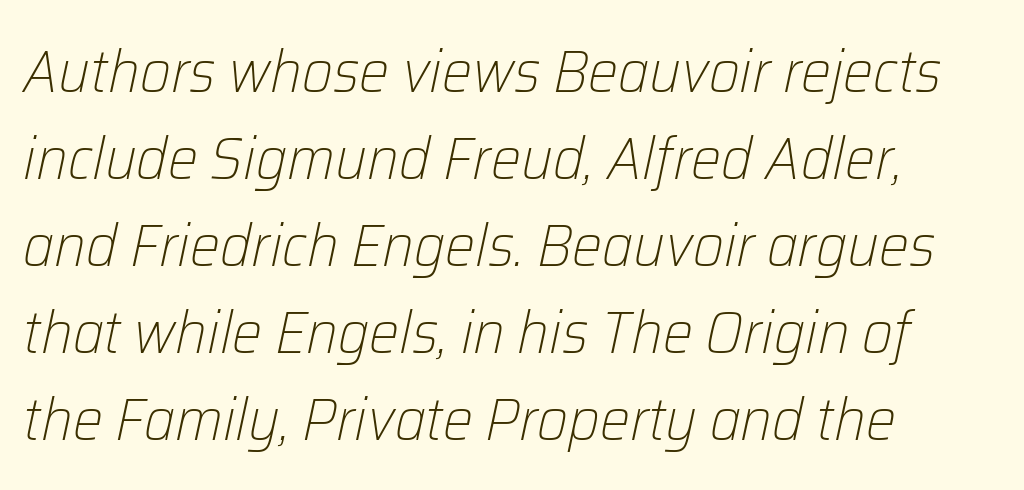
Q: Is the text bold? A: No.
Q: Is the text italic (slanted)? A: Yes, it leans right by about 12 degrees.
Q: Is the text underlined? A: No.
Q: How is the paragraph aligned? A: Left-aligned.
Q: Is the spacing between letters normal or unusually wide? A: Normal.
Q: Is the spacing between lines tight, normal or loose? A: Normal.
Q: Width (condensed, normal, or wide)? A: Normal.
Q: Stroke contrast? A: Low.
Q: x-height? A: Medium.
Q: Monospaced? A: No.
